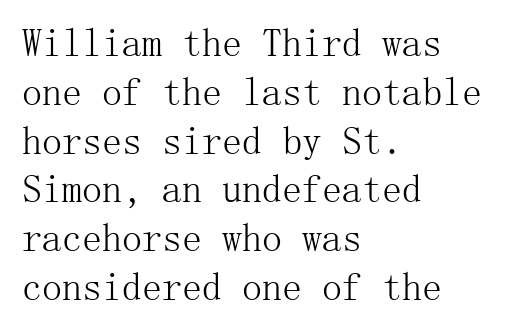
Q: Is the text bold? A: No.
Q: Is the text italic (slanted)? A: No, it is upright.
Q: Is the typeface a serif or a sans-serif typeface? A: Serif.
Q: Is the text underlined? A: No.
Q: How is the paragraph aligned? A: Left-aligned.
Q: Is the spacing between letters normal or unusually wide? A: Normal.
Q: Width (condensed, normal, or wide)? A: Normal.
Q: Stroke contrast? A: Medium.
Q: x-height? A: Medium.
